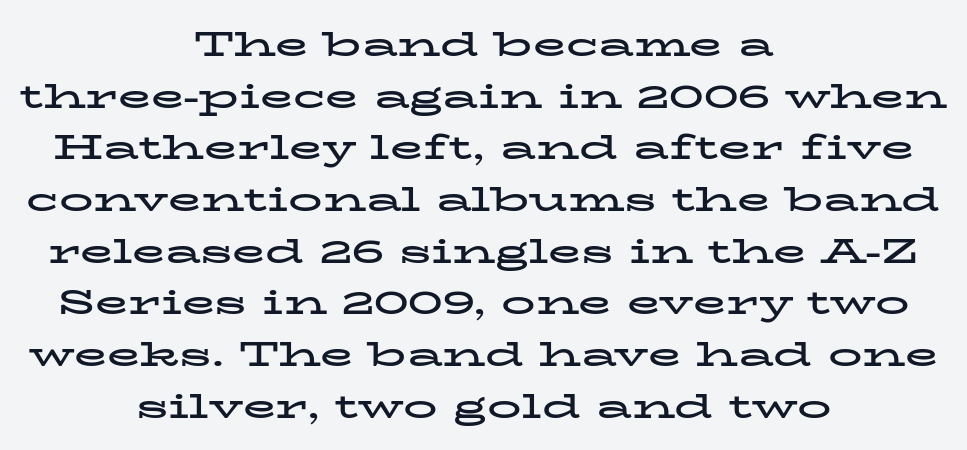
The image shows 34 px bold, wide serif type, upright; set centered, normal line spacing (1.52x), normal letter spacing, not underlined; low stroke contrast and a medium x-height.
